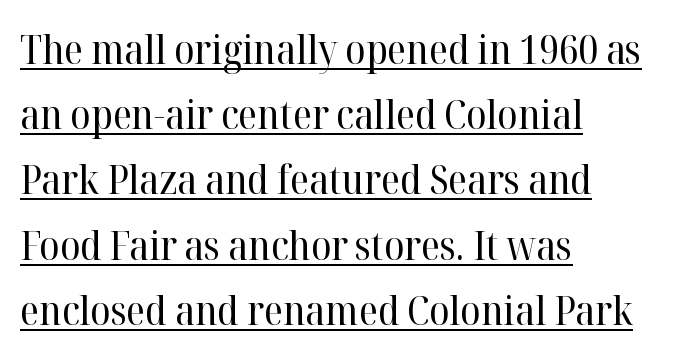
{"serif": "yes", "italic": "no", "bold": "no", "weight": "regular", "width": "normal", "stroke_contrast": "high", "x_height": "medium", "monospaced": "no", "underline": "yes", "align": "left", "line_spacing": "normal", "line_spacing_ratio": 1.59, "letter_spacing": "normal", "letter_spacing_em": 0.0, "glyph_px": 41}
